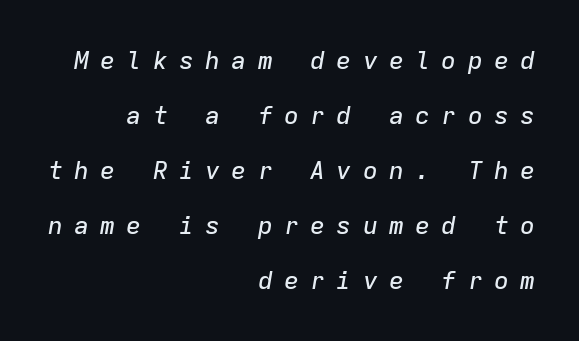
The lettering tilts uniformly, giving the passage an italic look. A student would call this right alignment; a typographer would say flush right, rag left. Display-style spreading of the glyphs; the letterfit is very open. Students, observe: this is what heavily led, spacious text looks like. Check the space under the baseline: it is left empty.
